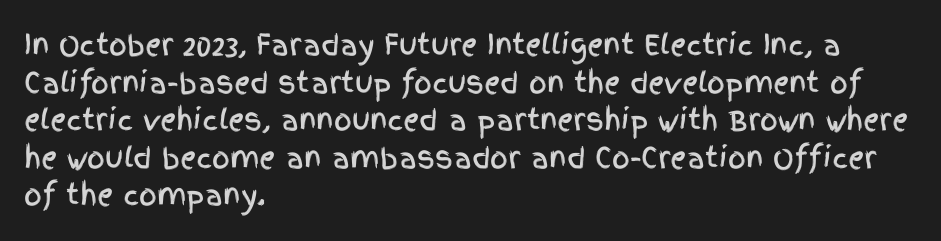
{"serif": "no", "italic": "no", "width": "condensed", "x_height": "large", "monospaced": "no", "underline": "no", "align": "left", "line_spacing": "normal", "line_spacing_ratio": 1.34, "letter_spacing": "normal", "letter_spacing_em": 0.0, "glyph_px": 28}
